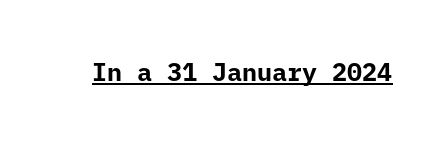
The face used here appears with an underline applied. Nope, not italic — everything's standing straight. This is heavy type, rendered in bold. Nobody touched the tracking dial on this one.
